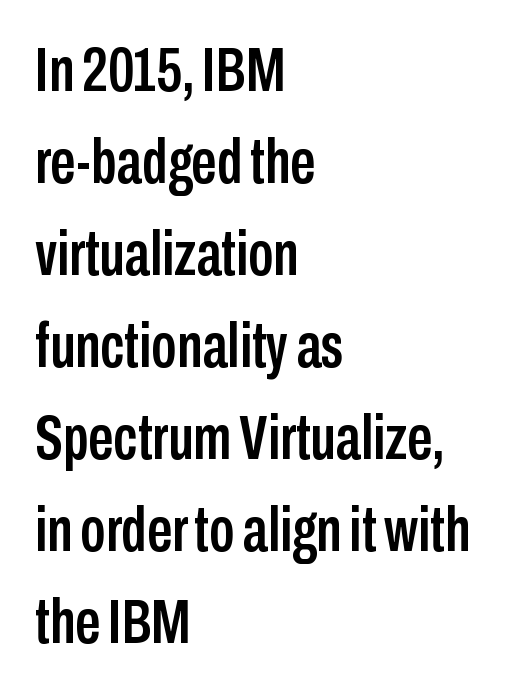
Q: Is the text italic (slanted)? A: No, it is upright.
Q: Is the typeface a serif or a sans-serif typeface? A: Sans-serif.
Q: Is the text underlined? A: No.
Q: How is the paragraph aligned? A: Left-aligned.
Q: Is the spacing between letters normal or unusually wide? A: Normal.
Q: Is the spacing between lines tight, normal or loose? A: Normal.
Q: Width (condensed, normal, or wide)? A: Condensed.
Q: Stroke contrast? A: Low.
Q: x-height? A: Medium.
Q: Monospaced? A: No.
